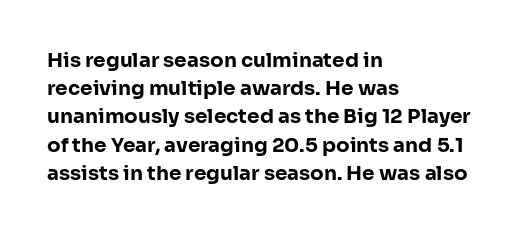
Q: Is the text bold? A: Yes.
Q: Is the text italic (slanted)? A: No, it is upright.
Q: Is the text underlined? A: No.
Q: How is the paragraph aligned? A: Left-aligned.
Q: Is the spacing between letters normal or unusually wide? A: Normal.
Q: Is the spacing between lines tight, normal or loose? A: Normal.
